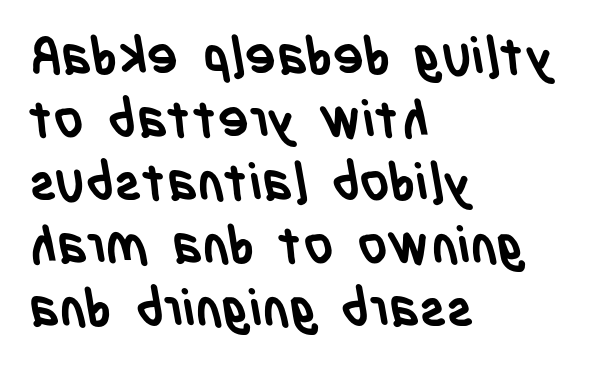
Q: Is the text bold? A: Yes.
Q: Is the typeface a serif or a sans-serif typeface? A: Sans-serif.
Q: Is the text underlined? A: No.
Q: How is the paragraph aligned? A: Left-aligned.
Q: Is the spacing between letters normal or unusually wide? A: Normal.
Q: Width (condensed, normal, or wide)? A: Condensed.
Q: Stroke contrast? A: Low.
Q: x-height? A: Large.
Q: Monospaced? A: No.
